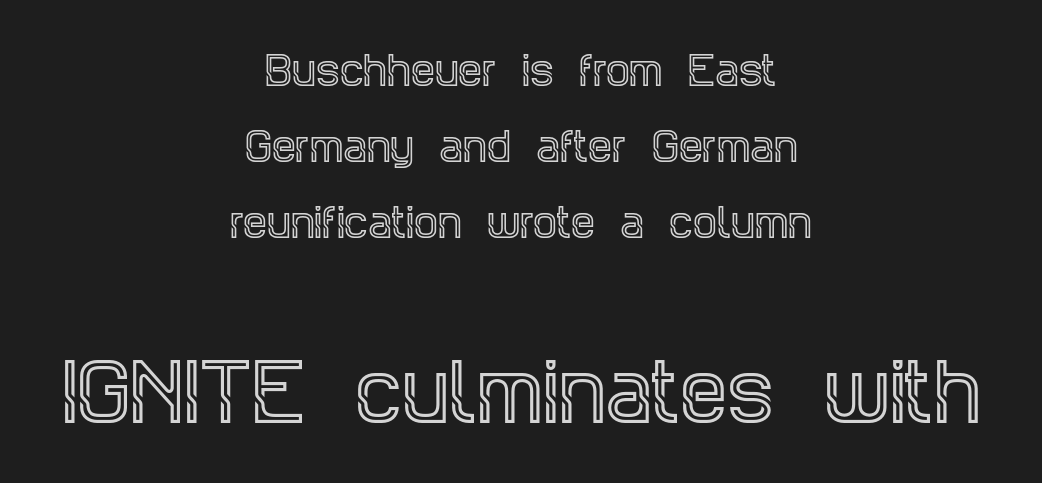
{"serif": "yes", "italic": "no", "width": "condensed", "x_height": "large", "monospaced": "no", "underline": "no", "align": "center", "line_spacing": "loose", "line_spacing_ratio": 2.0, "letter_spacing": "normal", "letter_spacing_em": 0.0, "larger_block": "second", "size_ratio": 1.97, "glyph_px": 75}
